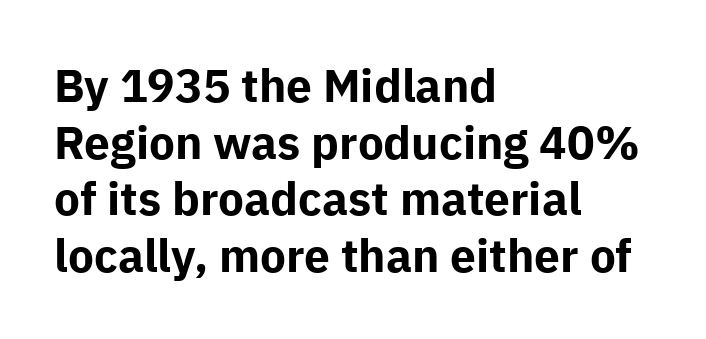
{"serif": "no", "italic": "no", "bold": "yes", "weight": "bold", "width": "normal", "stroke_contrast": "low", "x_height": "medium", "monospaced": "no", "underline": "no", "align": "left", "line_spacing_ratio": 1.23, "letter_spacing": "normal", "letter_spacing_em": 0.0, "glyph_px": 46}
